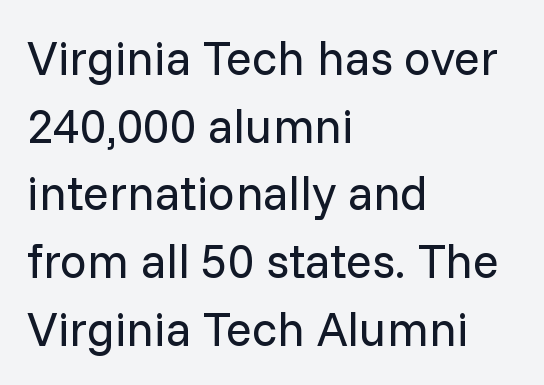
Q: Is the text bold? A: No.
Q: Is the text italic (slanted)? A: No, it is upright.
Q: Is the typeface a serif or a sans-serif typeface? A: Sans-serif.
Q: Is the text underlined? A: No.
Q: How is the paragraph aligned? A: Left-aligned.
Q: Is the spacing between letters normal or unusually wide? A: Normal.
Q: Is the spacing between lines tight, normal or loose? A: Normal.
Q: Width (condensed, normal, or wide)? A: Normal.
Q: Stroke contrast? A: Low.
Q: x-height? A: Medium.
Q: Monospaced? A: No.
